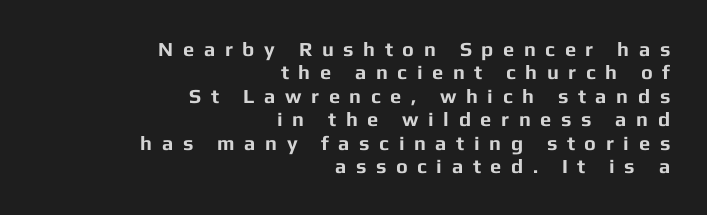
Q: Is the text bold? A: Yes.
Q: Is the text italic (slanted)? A: No, it is upright.
Q: Is the text underlined? A: No.
Q: How is the paragraph aligned? A: Right-aligned.
Q: Is the spacing between letters normal or unusually wide? A: Unusually wide.
